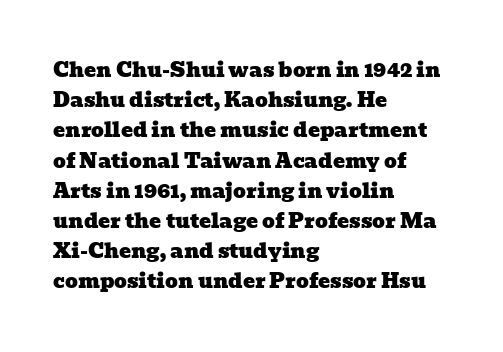
A student would call this left alignment; a typographer would say flush left, rag right. Evenly set lines give the paragraph a standard silhouette. Letters rest on an invisible, unmarked baseline. Between one letter and the next there's only the usual sliver of space.
